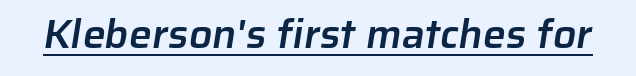
Notice how a bar underscores the lettering throughout. The characters display no serif detailing; their extremities are plain. A somewhat darkened texture: the type is semibold rather than bold. This sample uses plain, unmodified letter spacing.
